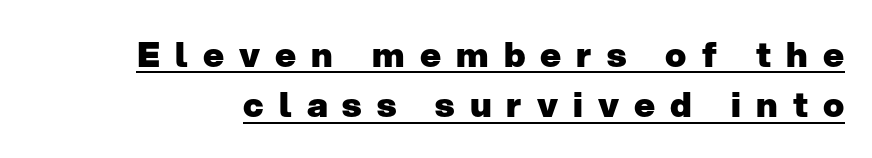
{"serif": "no", "italic": "no", "bold": "yes", "weight": "heavy", "width": "normal", "stroke_contrast": "low", "x_height": "medium", "monospaced": "no", "underline": "yes", "line_spacing": "normal", "line_spacing_ratio": 1.44, "letter_spacing": "wide", "letter_spacing_em": 0.43, "glyph_px": 35}
